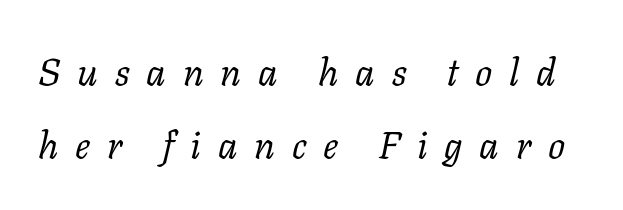
{"serif": "yes", "italic": "yes", "lean": "right", "slant_degrees": 11, "bold": "no", "weight": "regular", "width": "normal", "stroke_contrast": "low", "x_height": "medium", "monospaced": "no", "underline": "no", "line_spacing": "loose", "line_spacing_ratio": 1.93, "letter_spacing": "wide", "letter_spacing_em": 0.44, "glyph_px": 38}
